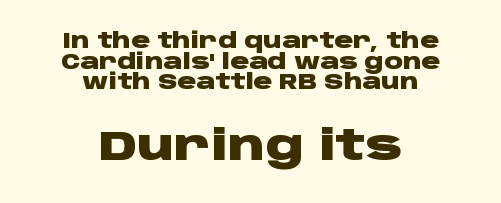
{"serif": "no", "italic": "no", "bold": "yes", "weight": "heavy", "width": "wide", "stroke_contrast": "low", "x_height": "large", "monospaced": "no", "underline": "no", "align": "center", "line_spacing": "tight", "line_spacing_ratio": 0.98, "letter_spacing": "normal", "letter_spacing_em": 0.0, "larger_block": "second", "size_ratio": 2.0, "glyph_px": 42}
